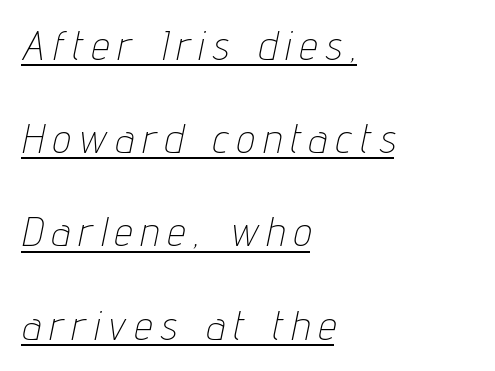
{"italic": "yes", "lean": "right", "slant_degrees": 12, "bold": "no", "weight": "thin", "width": "condensed", "stroke_contrast": "low", "x_height": "medium", "monospaced": "no", "underline": "yes", "align": "left", "line_spacing": "loose", "line_spacing_ratio": 2.33, "letter_spacing": "wide", "letter_spacing_em": 0.23, "glyph_px": 40}
